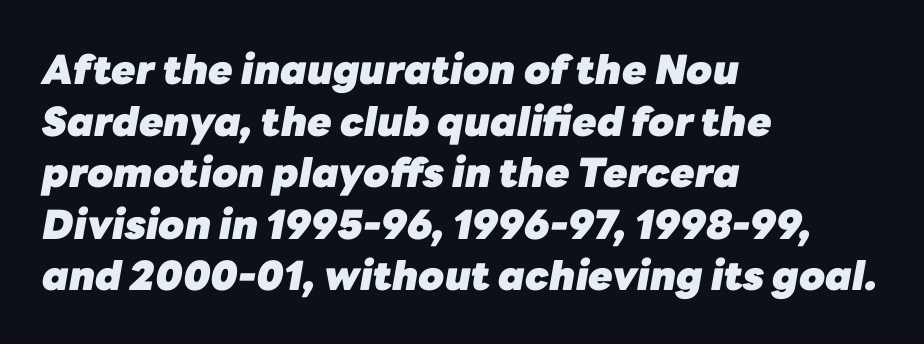
Q: Is the text bold? A: Yes.
Q: Is the text italic (slanted)? A: Yes, it leans right by about 10 degrees.
Q: Is the text underlined? A: No.
Q: How is the paragraph aligned? A: Left-aligned.
Q: Is the spacing between letters normal or unusually wide? A: Normal.
Q: Is the spacing between lines tight, normal or loose? A: Normal.
Q: Width (condensed, normal, or wide)? A: Normal.
Q: Stroke contrast? A: Low.
Q: x-height? A: Medium.
Q: Monospaced? A: No.
